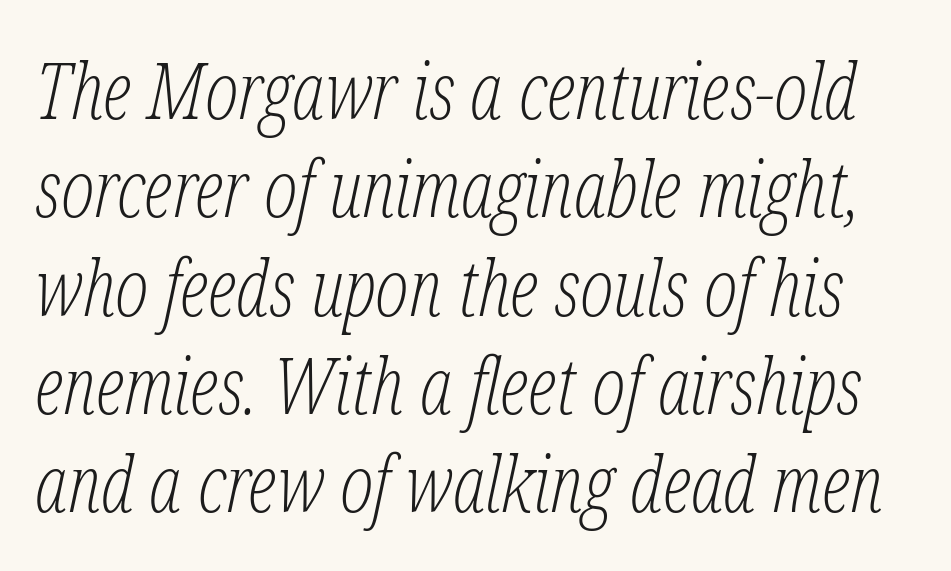
Q: Is the text bold? A: No.
Q: Is the text italic (slanted)? A: Yes, it leans right by about 12 degrees.
Q: Is the typeface a serif or a sans-serif typeface? A: Serif.
Q: Is the text underlined? A: No.
Q: Is the spacing between letters normal or unusually wide? A: Normal.
Q: Is the spacing between lines tight, normal or loose? A: Normal.
Q: Width (condensed, normal, or wide)? A: Condensed.
Q: Stroke contrast? A: Low.
Q: x-height? A: Medium.
Q: Monospaced? A: No.
